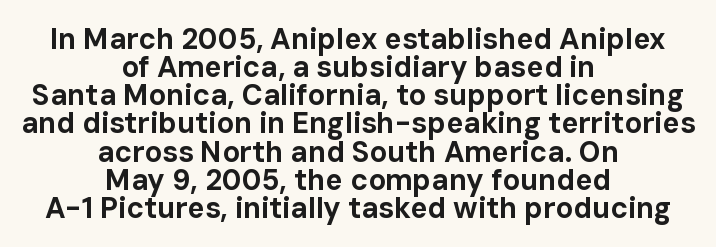
{"serif": "no", "italic": "no", "bold": "yes", "weight": "bold", "width": "normal", "stroke_contrast": "low", "x_height": "medium", "monospaced": "no", "underline": "no", "align": "center", "line_spacing": "tight", "line_spacing_ratio": 0.97, "letter_spacing": "normal", "letter_spacing_em": 0.0, "glyph_px": 29}
